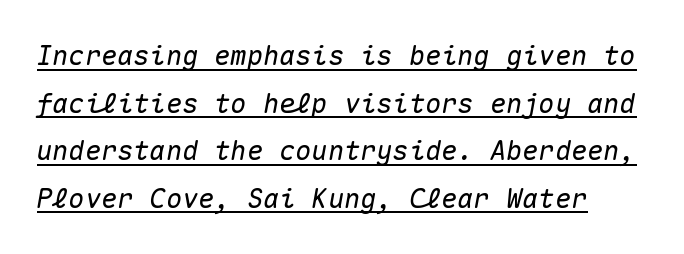
{"italic": "yes", "lean": "right", "slant_degrees": 10, "underline": "yes", "line_spacing_ratio": 1.76, "letter_spacing": "normal", "letter_spacing_em": 0.0, "glyph_px": 27}
